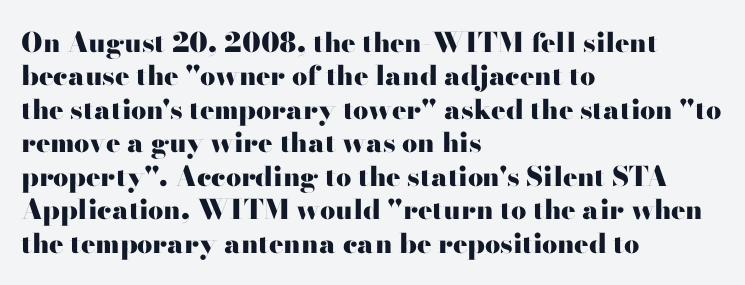
There is no visible air inserted between adjacent glyphs. Compared with a centered layout, this one pins lines to the left instead. The strokes are fattened all the way to bold. A typesetter would mark this as roman, not italic. The words here are not underlined.
